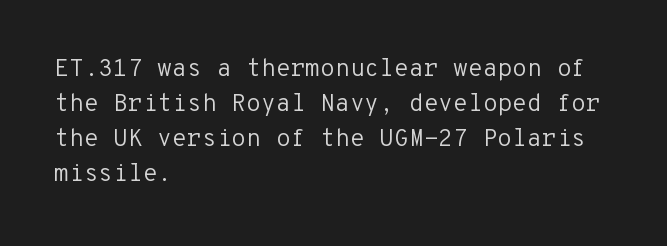
{"italic": "no", "bold": "no", "underline": "no", "align": "left", "line_spacing": "normal", "line_spacing_ratio": 1.46, "letter_spacing": "normal", "letter_spacing_em": 0.0, "glyph_px": 24}
